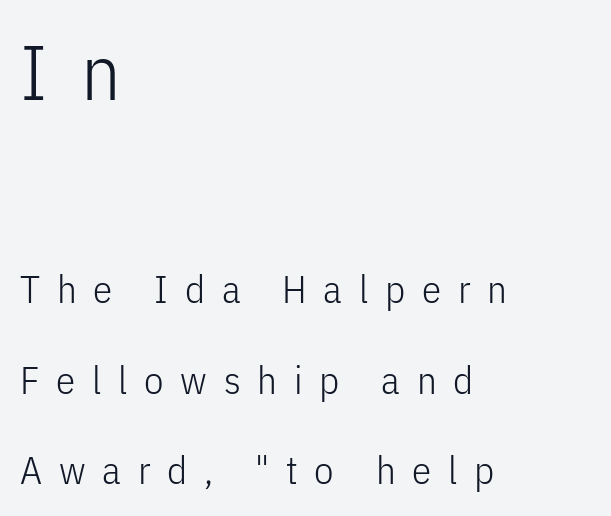
Q: Is the text bold? A: No.
Q: Is the text italic (slanted)? A: No, it is upright.
Q: Is the typeface a serif or a sans-serif typeface? A: Sans-serif.
Q: Is the text underlined? A: No.
Q: How is the paragraph aligned? A: Left-aligned.
Q: Is the spacing between letters normal or unusually wide? A: Unusually wide.
Q: Is the spacing between lines tight, normal or loose? A: Loose.
Q: Which block of text is set in a larger size, the first (top) or the second (bottom)? A: The first (top) one.
Q: Width (condensed, normal, or wide)? A: Condensed.
Q: Stroke contrast? A: Low.
Q: x-height? A: Medium.
Q: Monospaced? A: No.
